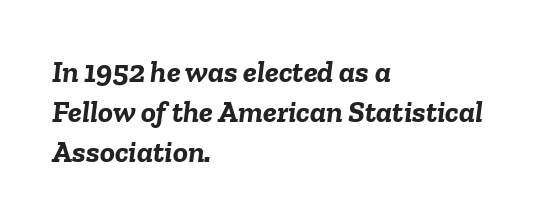
{"italic": "yes", "lean": "right", "slant_degrees": 6, "bold": "yes", "weight": "semibold", "width": "normal", "stroke_contrast": "low", "x_height": "medium", "monospaced": "no", "underline": "no", "align": "left", "line_spacing": "normal", "line_spacing_ratio": 1.29, "letter_spacing": "normal", "letter_spacing_em": 0.0, "glyph_px": 31}
